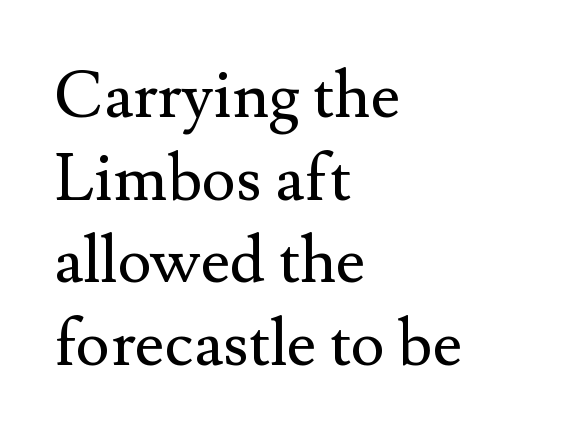
{"serif": "yes", "italic": "no", "bold": "no", "weight": "regular", "width": "normal", "stroke_contrast": "medium", "x_height": "small", "monospaced": "no", "underline": "no", "align": "left", "line_spacing": "normal", "line_spacing_ratio": 1.27, "letter_spacing": "normal", "letter_spacing_em": 0.0, "glyph_px": 65}
